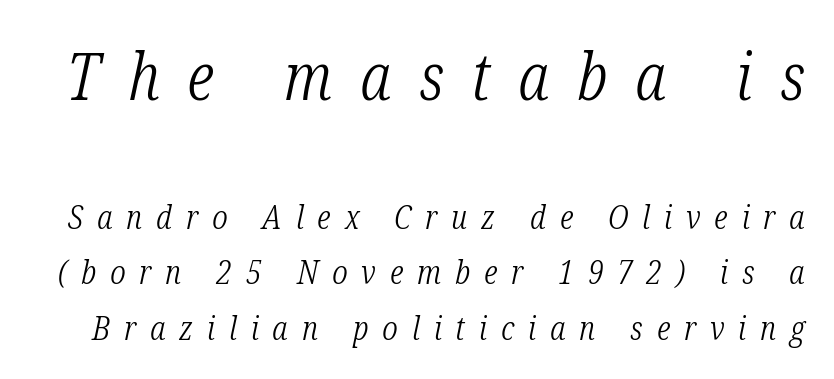
Q: Is the text bold? A: No.
Q: Is the text italic (slanted)? A: Yes, it leans right by about 12 degrees.
Q: Is the typeface a serif or a sans-serif typeface? A: Serif.
Q: Is the text underlined? A: No.
Q: Is the spacing between letters normal or unusually wide? A: Unusually wide.
Q: Is the spacing between lines tight, normal or loose? A: Normal.
Q: Which block of text is set in a larger size, the first (top) or the second (bottom)? A: The first (top) one.
Q: Width (condensed, normal, or wide)? A: Condensed.
Q: Stroke contrast? A: Low.
Q: x-height? A: Medium.
Q: Monospaced? A: No.
